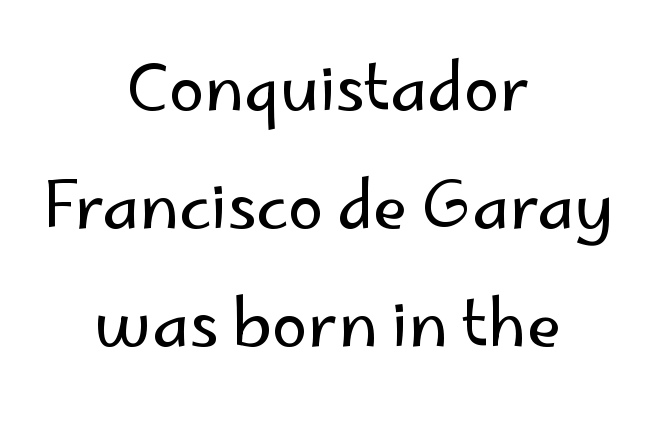
{"serif": "no", "italic": "no", "bold": "no", "weight": "regular", "width": "normal", "stroke_contrast": "low", "x_height": "small", "monospaced": "no", "underline": "no", "align": "center", "line_spacing_ratio": 1.84, "letter_spacing": "normal", "letter_spacing_em": 0.0, "glyph_px": 64}
